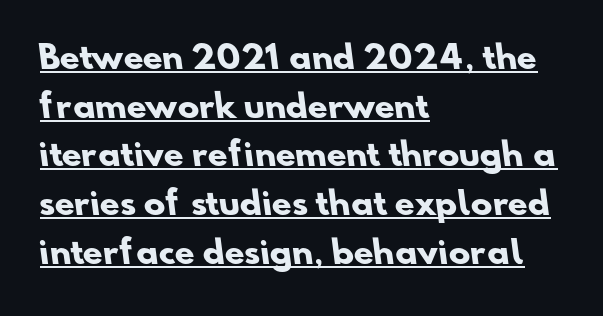
{"serif": "no", "bold": "yes", "weight": "heavy", "width": "normal", "stroke_contrast": "low", "x_height": "small", "monospaced": "no", "underline": "yes", "align": "left", "line_spacing": "normal", "line_spacing_ratio": 1.52, "letter_spacing": "normal", "letter_spacing_em": 0.0, "glyph_px": 32}
